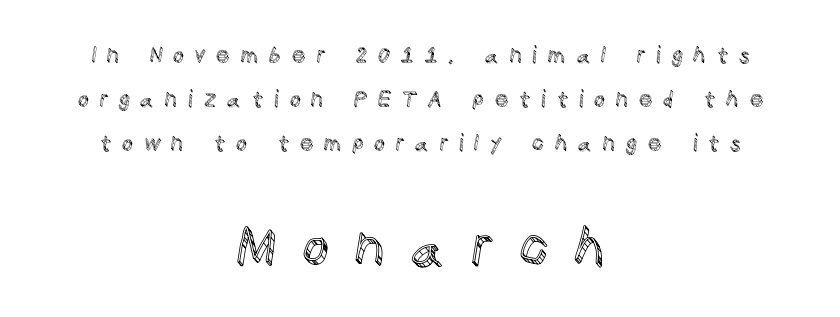
The tracking reads as deliberately expanded to a designer's eye. Layout note: lines centered. In this sample the second text group is rendered at the bigger scale. In terms of leading, this rendering errs on the spacious side.
